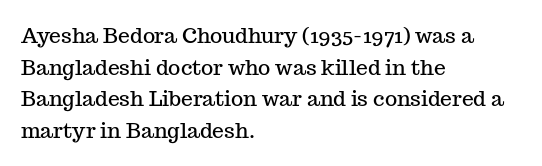
Has an underline been added? It has not. Do the letters lean? They stand straight. Notice how descenders clear the ascenders below comfortably — that's standard leading. The line texture is even and compact thanks to regular tracking.
